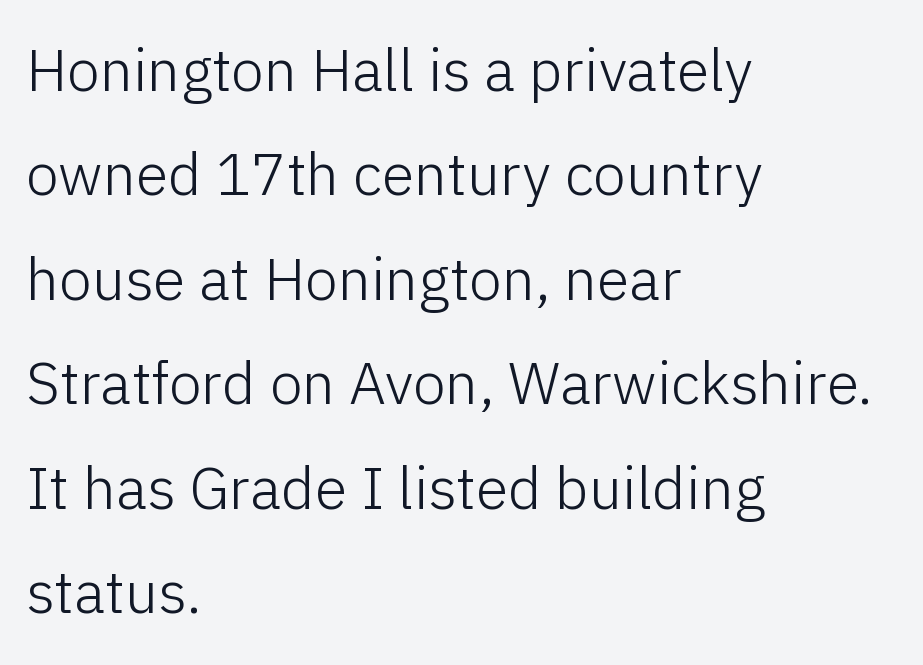
The image shows 59 px light sans-serif type, upright; set left-aligned, line spacing 1.77x, normal letter spacing, not underlined; low stroke contrast and a medium x-height.
